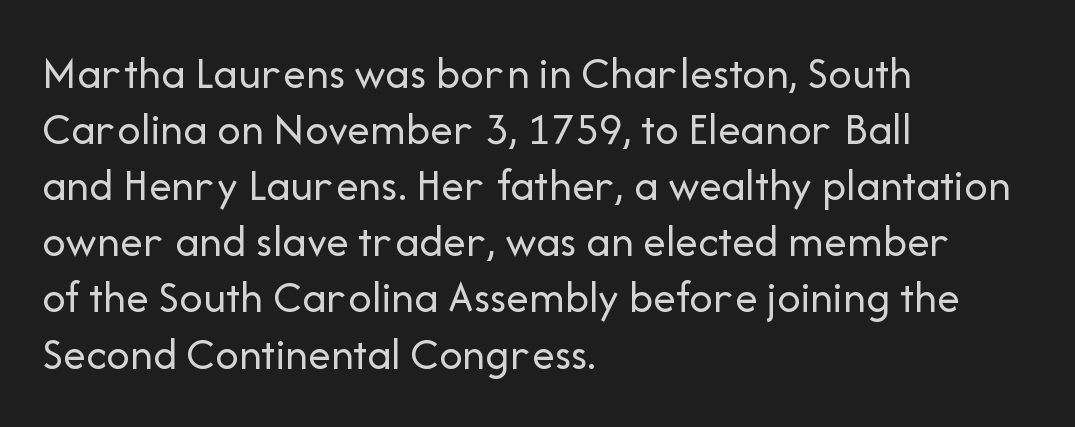
Q: Is the text bold? A: No.
Q: Is the text italic (slanted)? A: No, it is upright.
Q: Is the typeface a serif or a sans-serif typeface? A: Sans-serif.
Q: Is the text underlined? A: No.
Q: How is the paragraph aligned? A: Left-aligned.
Q: Is the spacing between letters normal or unusually wide? A: Normal.
Q: Width (condensed, normal, or wide)? A: Normal.
Q: Stroke contrast? A: Low.
Q: x-height? A: Medium.
Q: Monospaced? A: No.
